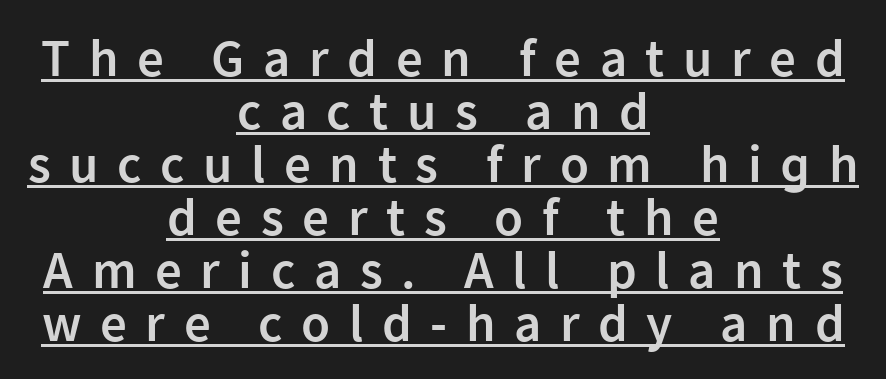
{"serif": "no", "italic": "no", "bold": "semi", "weight": "semibold", "width": "normal", "stroke_contrast": "low", "x_height": "medium", "monospaced": "no", "underline": "yes", "align": "center", "line_spacing": "tight", "line_spacing_ratio": 1.0, "letter_spacing": "wide", "letter_spacing_em": 0.35, "glyph_px": 53}
